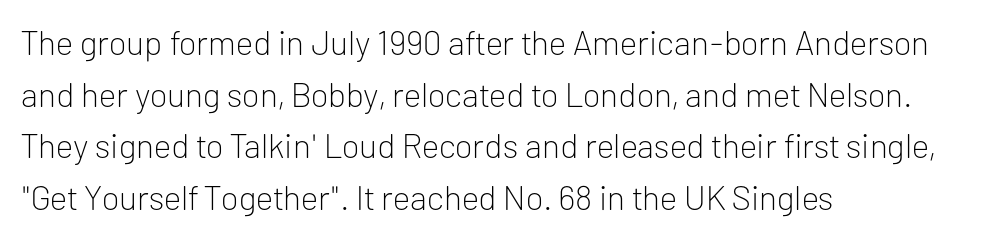
The image shows 34 px light sans-serif type, upright; set left-aligned, normal line spacing (1.52x), normal letter spacing, not underlined; low stroke contrast and a medium x-height.
